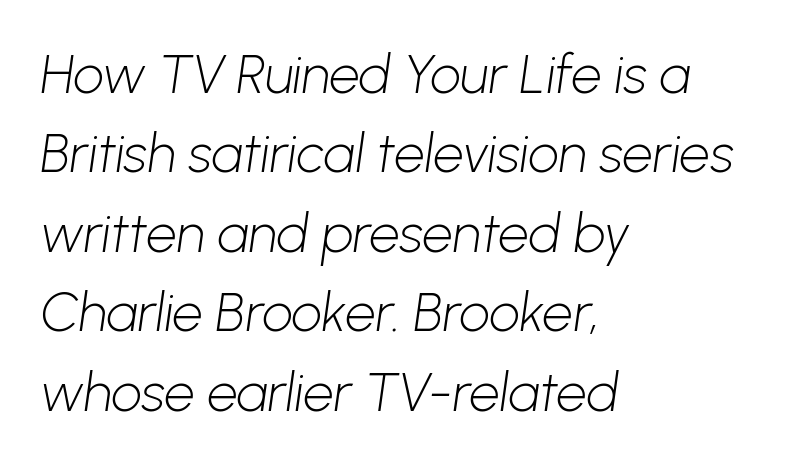
No chunkiness to these letters — they're not bold. The letters carry no serifs — their stems end cleanly without finishing strokes. The space directly below the letters is spotless. The horizontal fit of the characters is conventional and even. Visually the block forms a straight wall on the left and a jagged coastline on the right.
